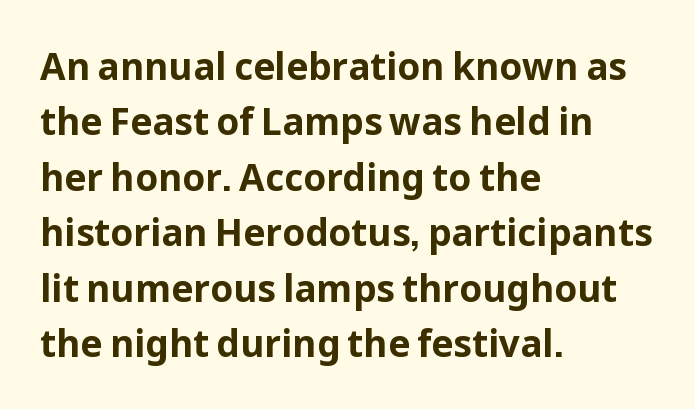
The image shows 37 px bold sans-serif type, upright; set left-aligned, normal line spacing (1.5x), normal letter spacing, not underlined; low stroke contrast and a medium x-height.
